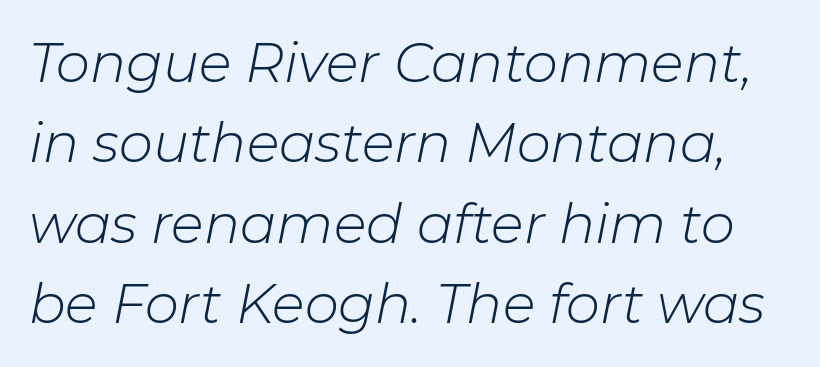
{"italic": "yes", "lean": "right", "slant_degrees": 11, "bold": "no", "weight": "light", "width": "normal", "stroke_contrast": "low", "x_height": "medium", "monospaced": "no", "underline": "no", "line_spacing": "normal", "line_spacing_ratio": 1.49, "letter_spacing": "normal", "letter_spacing_em": 0.0, "glyph_px": 54}
